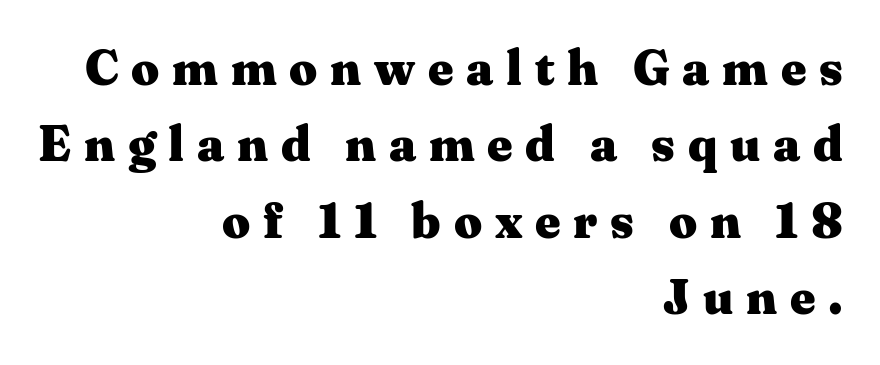
Q: Is the text bold? A: Yes.
Q: Is the text italic (slanted)? A: No, it is upright.
Q: Is the typeface a serif or a sans-serif typeface? A: Serif.
Q: Is the text underlined? A: No.
Q: How is the paragraph aligned? A: Right-aligned.
Q: Is the spacing between letters normal or unusually wide? A: Unusually wide.
Q: Is the spacing between lines tight, normal or loose? A: Normal.
Q: Width (condensed, normal, or wide)? A: Wide.
Q: Stroke contrast? A: Medium.
Q: x-height? A: Medium.
Q: Monospaced? A: No.
